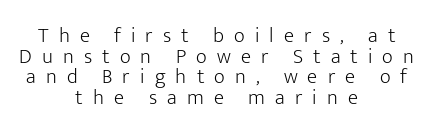
Stroke thickness stays within the range of a standard reading face or lighter. These lines were composed using upright roman letters. The string is rendered with underlining switched off. The designer dialed line spacing down below the default.
